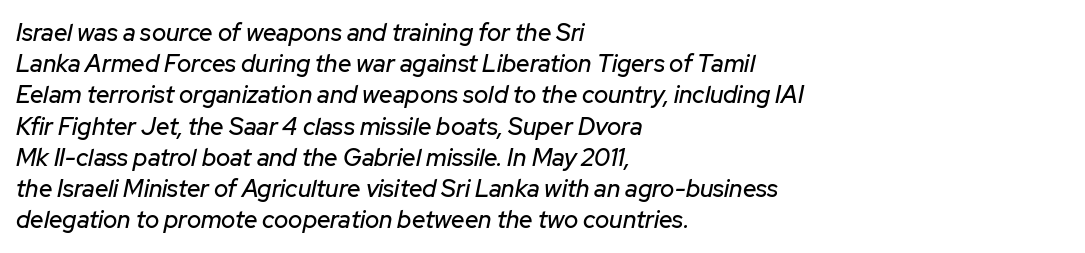
The image shows 24 px text type, italic (leaning right); set left-aligned, normal line spacing (1.3x), normal letter spacing, not underlined.
